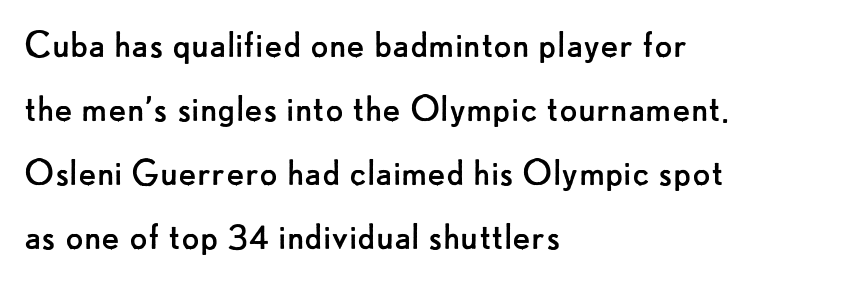
The image shows 42 px regular-weight sans-serif type, upright; set left-aligned, normal line spacing (1.52x), normal letter spacing, not underlined; low stroke contrast and a small x-height.
